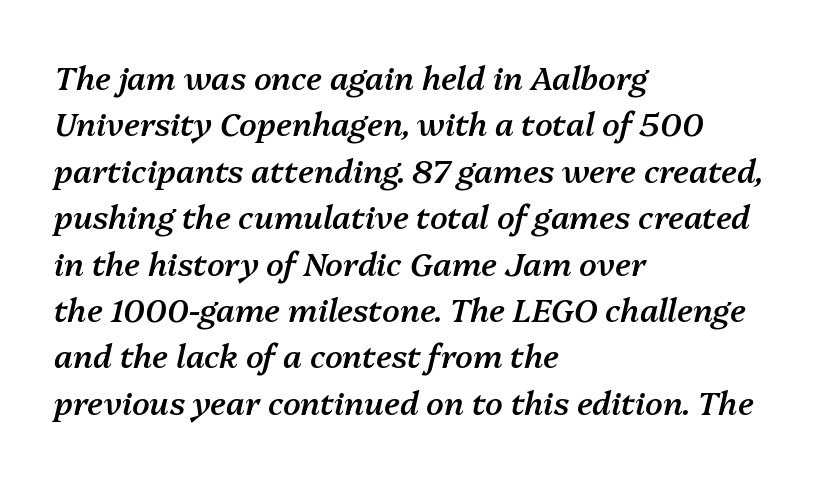
Q: Is the text bold? A: Semi-bold.
Q: Is the text italic (slanted)? A: Yes, it leans right by about 13 degrees.
Q: Is the text underlined? A: No.
Q: How is the paragraph aligned? A: Left-aligned.
Q: Is the spacing between letters normal or unusually wide? A: Normal.
Q: Is the spacing between lines tight, normal or loose? A: Normal.
Q: Width (condensed, normal, or wide)? A: Normal.
Q: Stroke contrast? A: Medium.
Q: x-height? A: Medium.
Q: Monospaced? A: No.
